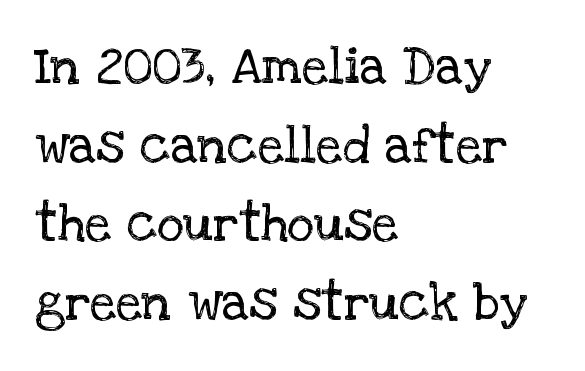
{"serif": "yes", "italic": "no", "bold": "no", "weight": "regular", "width": "normal", "stroke_contrast": "low", "x_height": "large", "monospaced": "no", "underline": "no", "align": "left", "line_spacing": "normal", "line_spacing_ratio": 1.51, "letter_spacing": "normal", "letter_spacing_em": 0.0, "glyph_px": 52}
